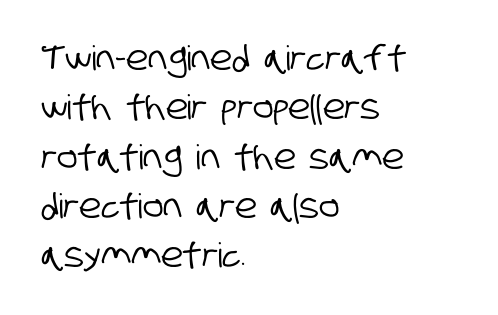
Normally led — the rows are evenly, conventionally spaced. Type style note: lacks serifs. The rendering uses natural spacing where letterforms have individual widths. Nobody touched the tracking dial on this one. The zone under the glyphs is completely vacant.
